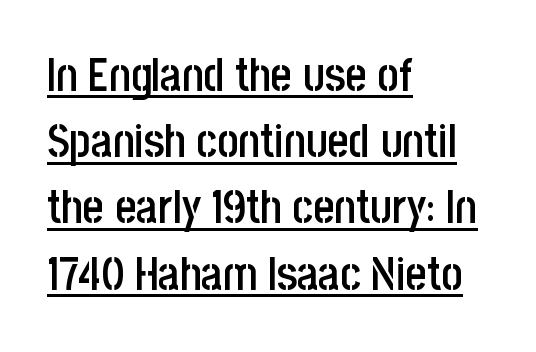
Q: Is the text bold? A: Semi-bold.
Q: Is the text italic (slanted)? A: No, it is upright.
Q: Is the typeface a serif or a sans-serif typeface? A: Sans-serif.
Q: Is the text underlined? A: Yes.
Q: How is the paragraph aligned? A: Left-aligned.
Q: Is the spacing between letters normal or unusually wide? A: Normal.
Q: Is the spacing between lines tight, normal or loose? A: Normal.
Q: Width (condensed, normal, or wide)? A: Condensed.
Q: Stroke contrast? A: Low.
Q: x-height? A: Large.
Q: Monospaced? A: No.
